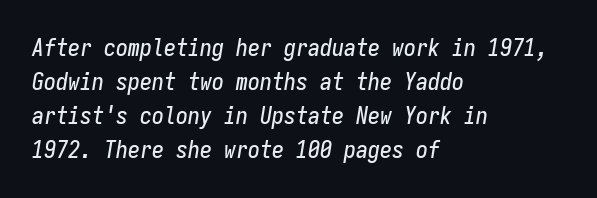
All the whitespace from short lines collects on the right. Words float on clear page, feet unadorned. Does the leading feel generous? No, just average. Does extra space separate the letters? No, they use regular spacing.
